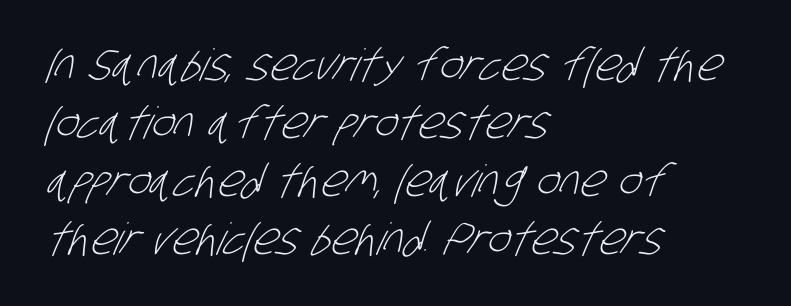
Q: Is the text bold? A: No.
Q: Is the typeface a serif or a sans-serif typeface? A: Sans-serif.
Q: Is the text underlined? A: No.
Q: How is the paragraph aligned? A: Left-aligned.
Q: Is the spacing between letters normal or unusually wide? A: Normal.
Q: Is the spacing between lines tight, normal or loose? A: Normal.
Q: Width (condensed, normal, or wide)? A: Condensed.
Q: Stroke contrast? A: Low.
Q: x-height? A: Large.
Q: Monospaced? A: No.
